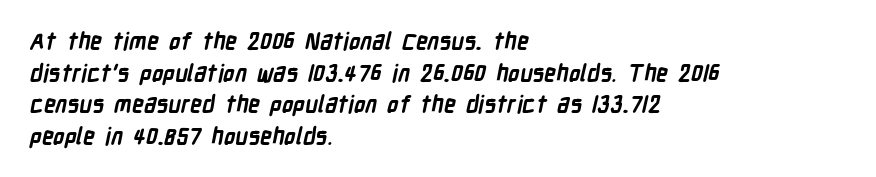
The image shows 23 px bold type; set left-aligned, normal line spacing (1.37x), normal letter spacing, not underlined.
